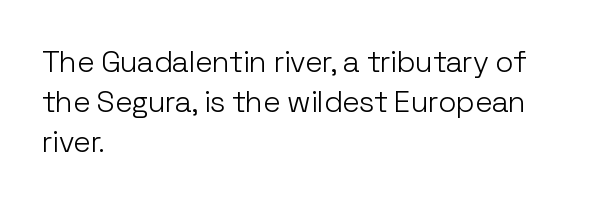
Designer's note — italics off, roman on. Where is the straight margin? On the left. The passage shown is typed in a proportional face where columns would drift. Regular leading. Font category for this specimen: sans-serif. Nothing heavy about these letters — not bold at all.
